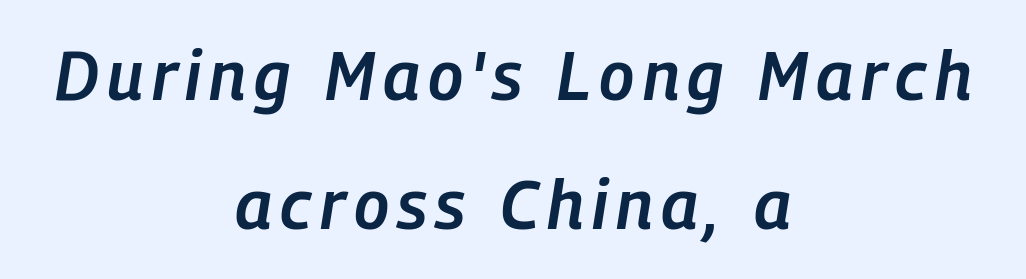
Q: Is the text bold? A: Semi-bold.
Q: Is the text italic (slanted)? A: Yes, it leans right by about 9 degrees.
Q: Is the text underlined? A: No.
Q: How is the paragraph aligned? A: Centered.
Q: Width (condensed, normal, or wide)? A: Condensed.
Q: Stroke contrast? A: Low.
Q: x-height? A: Medium.
Q: Monospaced? A: No.
